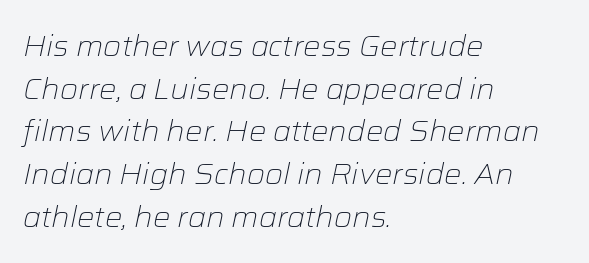
Do the characters align in a grid? No, the font is proportional. The passage shown is not underscored anywhere. This reads as an unemphasized weight, regular at the heaviest. Does the copy run flush right? No — it runs flush left.
